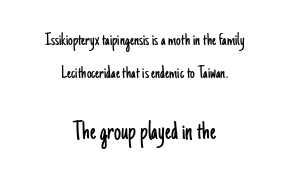
The image shows 28 px light, condensed sans-serif type, upright; set centered, line spacing 1.72x, normal letter spacing, not underlined; the second (bottom) block is 1.47x larger; low stroke contrast and a small x-height.
